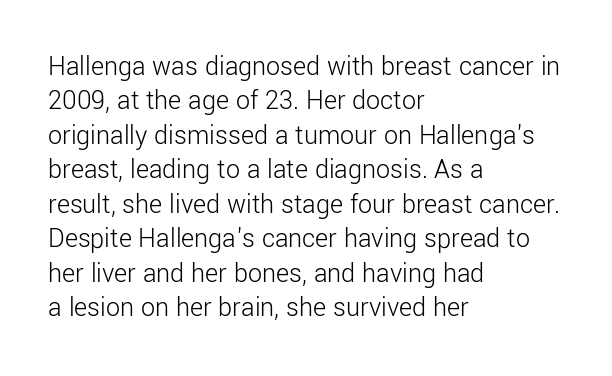
The image shows 28 px light sans-serif type, upright; set left-aligned, line spacing 1.23x, normal letter spacing, not underlined; low stroke contrast and a medium x-height.
